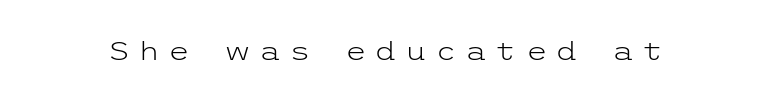
{"italic": "no", "bold": "no", "underline": "no", "letter_spacing": "wide", "letter_spacing_em": 0.33, "glyph_px": 25}
